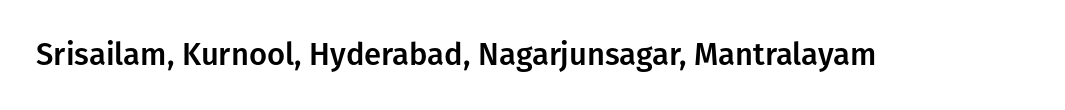
Italic? Not at all — the glyphs are vertical. Descender tails drop into unmarked territory. The glyphs in this specimen are sans serif. Spacing between characters is what you'd get straight out of the box.
